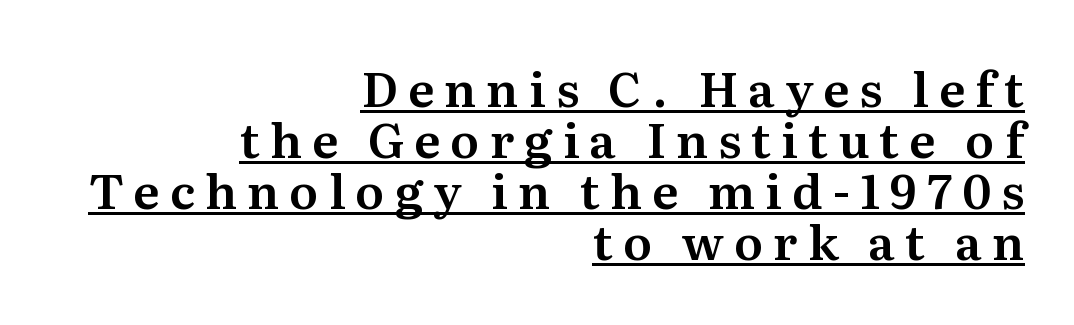
{"serif": "yes", "italic": "no", "width": "normal", "stroke_contrast": "medium", "x_height": "medium", "monospaced": "no", "underline": "yes", "align": "right", "line_spacing": "tight", "line_spacing_ratio": 1.06, "letter_spacing": "wide", "letter_spacing_em": 0.21, "glyph_px": 48}
